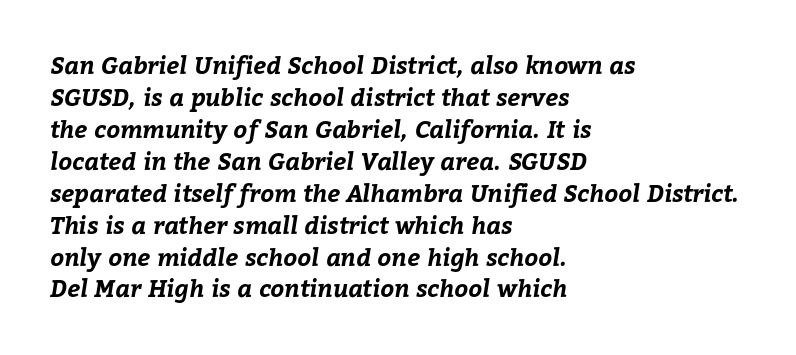
Weight: bold. In CSS terms this would be text-align: left. Plain, unruled lines of type. The passage shown has conventional tracking throughout. Is there much room between lines? A standard amount, neither cramped nor airy.
